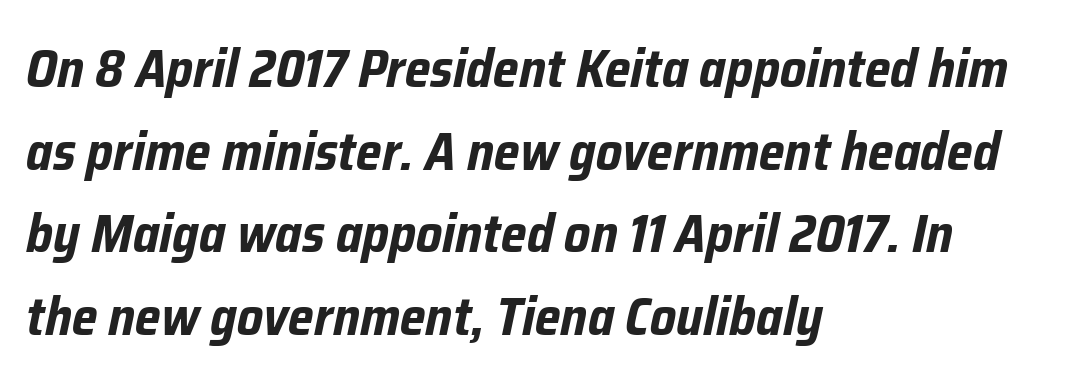
{"italic": "yes", "lean": "right", "slant_degrees": 12, "bold": "yes", "weight": "bold", "width": "condensed", "stroke_contrast": "low", "x_height": "medium", "monospaced": "no", "underline": "no", "align": "left", "line_spacing": "normal", "line_spacing_ratio": 1.56, "letter_spacing": "normal", "letter_spacing_em": 0.0, "glyph_px": 53}
